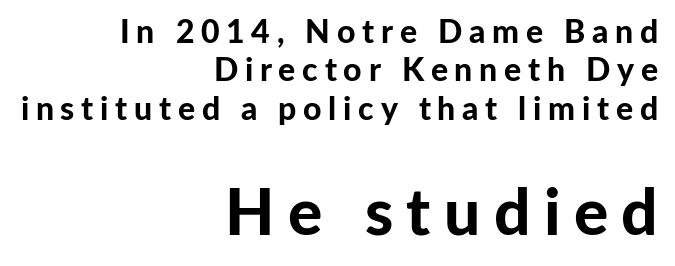
The image shows 64 px bold sans-serif type, upright; set right-aligned, line spacing 1.2x, unusually wide letter spacing (+0.21 em), not underlined; the second (bottom) block is 2.0x larger; low stroke contrast and a medium x-height.
